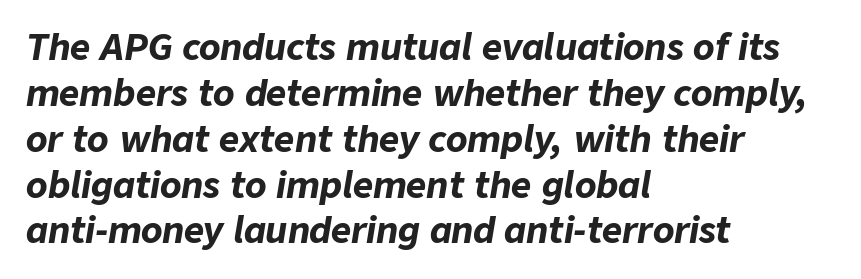
This rendering uses left alignment, leaving the right contour irregular. Spacing verdict: proportional, widths tailored to each character. The space directly below the letters is spotless. The type is set solid horizontally, with unmodified tracking.
